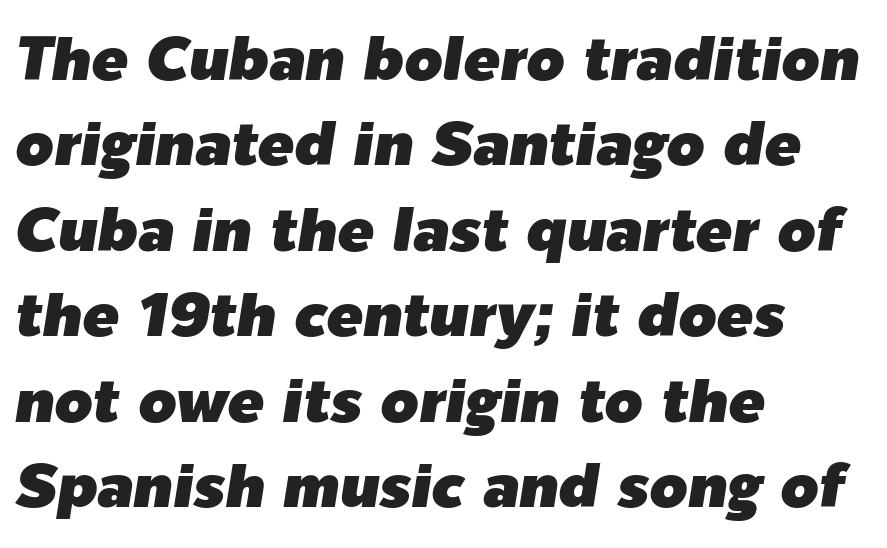
In terms of leading, this rendering sits right in the middle. You could call the tracking neutral — neither tight nor loose. These lines were composed using italics. Think of a printed novel: that variable character pitch is what you see here.
